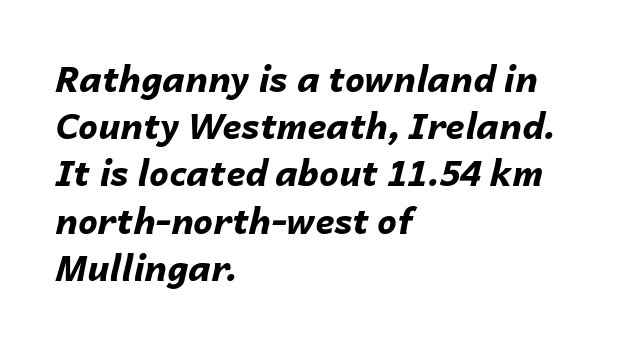
Compared with a centered layout, this one pins lines to the left instead. Each word holds together tightly as a unit, with standard inter-letter gaps. Each letter keeps its own natural width here, so spacing adapts to shape. One glance says typical: line gaps are just what's usual.
